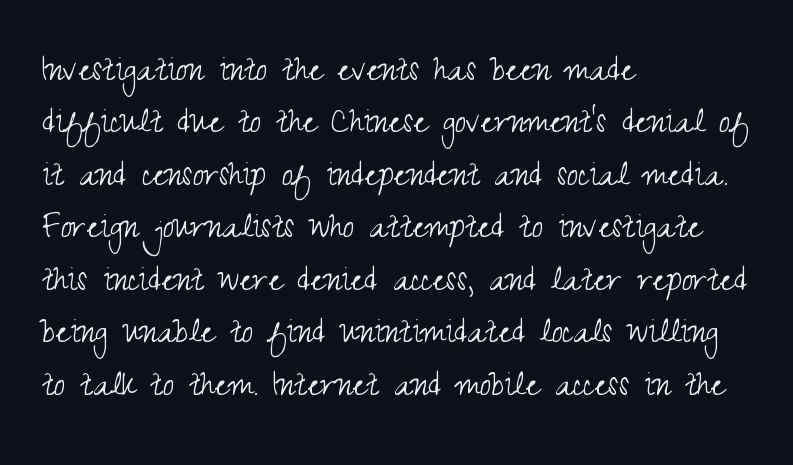
Q: Is the text bold? A: No.
Q: Is the text italic (slanted)? A: No, it is upright.
Q: Is the typeface a serif or a sans-serif typeface? A: Sans-serif.
Q: Is the text underlined? A: No.
Q: How is the paragraph aligned? A: Left-aligned.
Q: Is the spacing between letters normal or unusually wide? A: Normal.
Q: Is the spacing between lines tight, normal or loose? A: Normal.
Q: Width (condensed, normal, or wide)? A: Condensed.
Q: Stroke contrast? A: Medium.
Q: x-height? A: Small.
Q: Monospaced? A: No.
